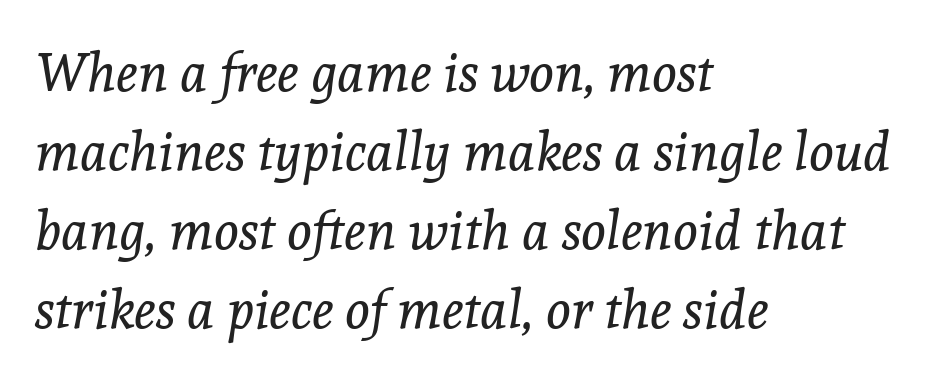
Type style note: has serifs. No letter is thick-stroked: the sample isn't bold. Is the type slanted? Yes — the strokes lean at a clear angle. Unmarked baselines from the first word to the last. Is the letter spacing exaggerated? No — it looks like the ordinary default. Summary of vertical rhythm: regular, with standard interline spacing.
